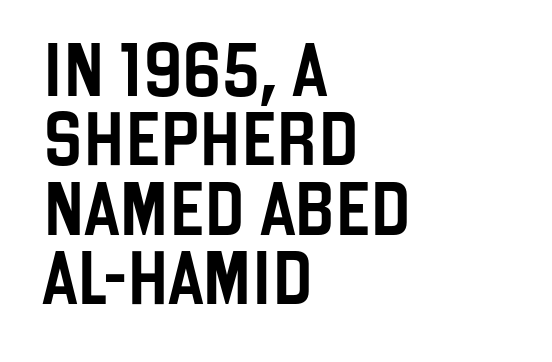
The image shows 53 px condensed sans-serif type, upright; set left-aligned, normal line spacing (1.31x), normal letter spacing, not underlined; low stroke contrast and a large x-height.
